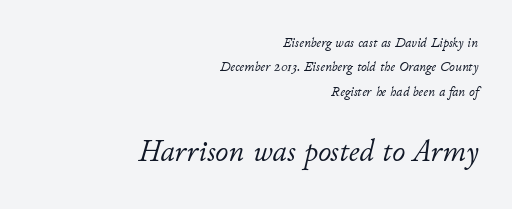
The image shows 32 px light type, italic (leaning right); set right-aligned, line spacing 1.74x, normal letter spacing, not underlined; the second (bottom) block is 2.29x larger; low stroke contrast and a small x-height.
